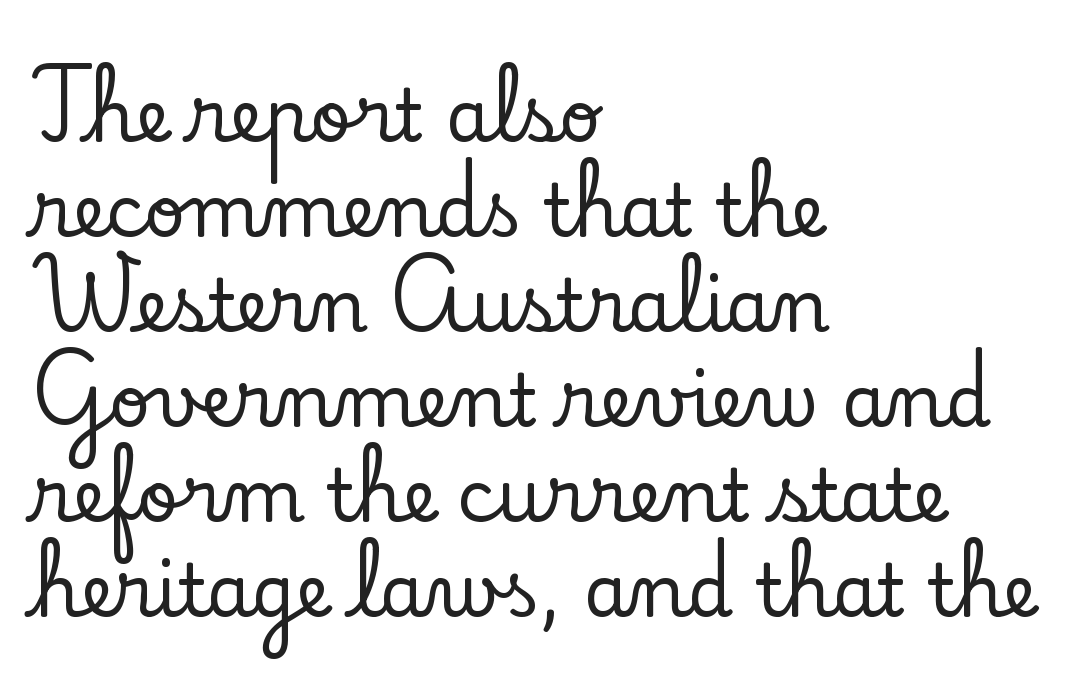
A serif font was chosen for this passage. Normally led — the rows are evenly, conventionally spaced. Descenders hang freely into open space. Do the letters lean? They stand straight. Each word holds together tightly as a unit, with standard inter-letter gaps. Casual observation: everything's shoved over to the left.
